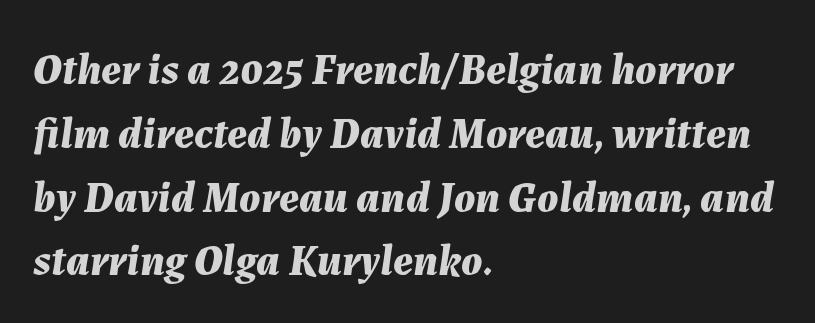
Q: Is the text bold? A: Yes.
Q: Is the text italic (slanted)? A: Yes, it leans right by about 7 degrees.
Q: Is the text underlined? A: No.
Q: How is the paragraph aligned? A: Left-aligned.
Q: Is the spacing between letters normal or unusually wide? A: Normal.
Q: Is the spacing between lines tight, normal or loose? A: Normal.
Q: Width (condensed, normal, or wide)? A: Normal.
Q: Stroke contrast? A: Medium.
Q: x-height? A: Medium.
Q: Monospaced? A: No.
